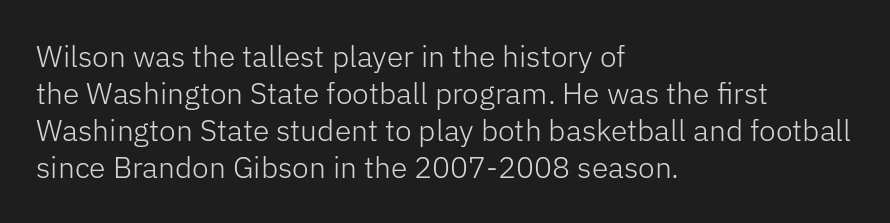
{"serif": "no", "italic": "no", "bold": "no", "weight": "light", "width": "normal", "stroke_contrast": "low", "x_height": "medium", "monospaced": "no", "underline": "no", "align": "left", "line_spacing_ratio": 1.23, "letter_spacing": "normal", "letter_spacing_em": 0.0, "glyph_px": 30}
